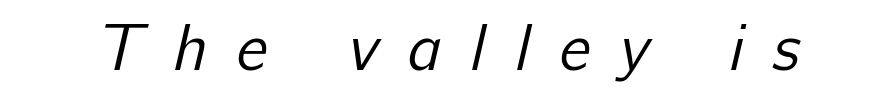
{"serif": "no", "bold": "no", "weight": "regular", "width": "normal", "stroke_contrast": "low", "x_height": "medium", "monospaced": "no", "underline": "no", "letter_spacing": "wide", "letter_spacing_em": 0.44, "glyph_px": 66}
